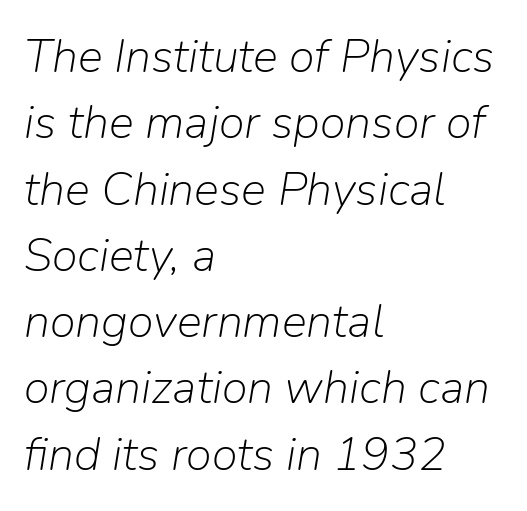
The image shows 47 px light type, italic (leaning right); set left-aligned, normal line spacing (1.41x), normal letter spacing, not underlined; low stroke contrast and a medium x-height.
